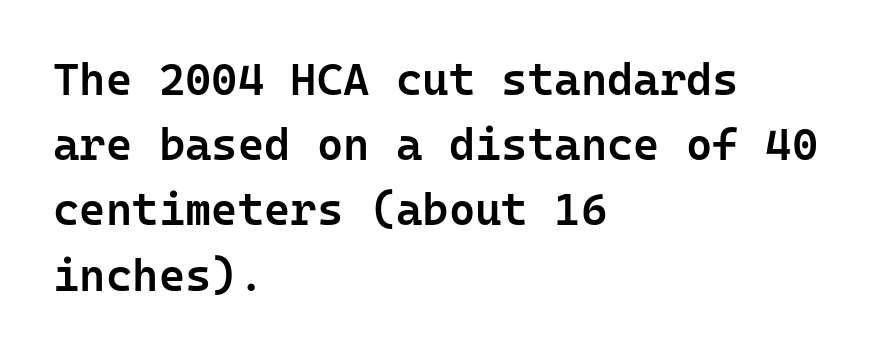
Nobody touched the tracking dial on this one. These words are printed semibold, heavier than regular yet not bold. Is this a fixed-width face? Yes — each glyph sits in an identical cell. Only glyphs here, with clear space below each row. Alignment: flush left.
